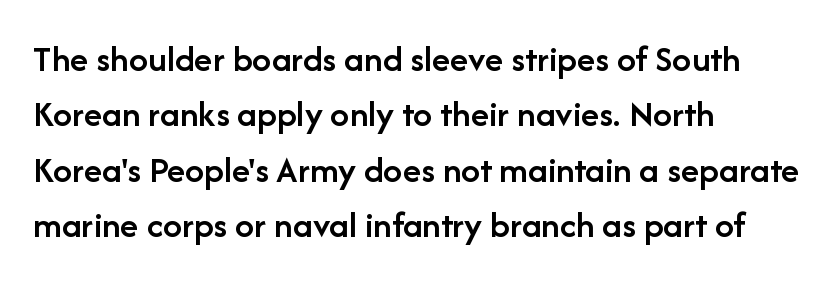
Proportional: the letters do not fall into vertical columns. Moderately thickened strokes mark this as semibold type. Is the block centered? No — it sits flush against the left margin. Vertical strokes here are truly vertical. Check the space under the baseline: it is left empty. Does extra space separate the letters? No, they use regular spacing.
